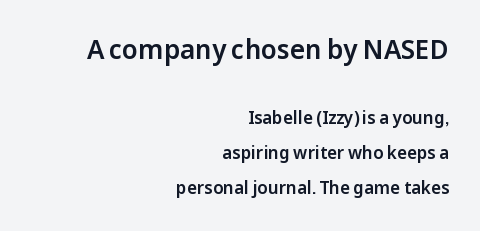
There is no visible air inserted between adjacent glyphs. Type without underlining. The lettering holds an erect, upright posture throughout. How would I describe the line gaps? Wide and relaxed. Block one is the big one; block two sits smaller underneath. This sample is right-justified, so line beginnings fall wherever the words allow.
